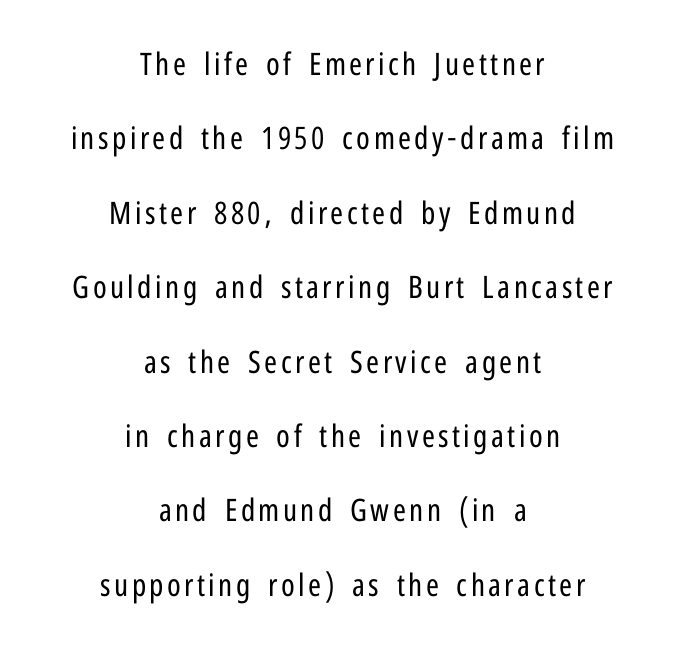
The image shows 31 px regular-weight, condensed sans-serif type, upright; set centered, loose line spacing (2.4x), not underlined; low stroke contrast and a medium x-height.
